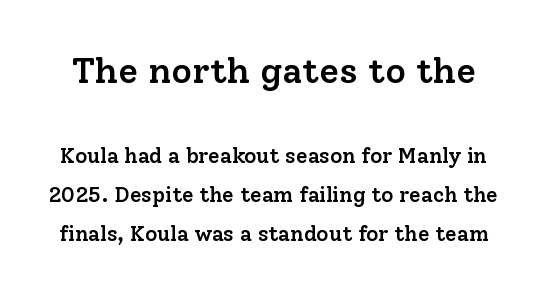
This rendering employs a face with finishing strokes, i.e., a serif. The line texture is even and compact thanks to regular tracking. Bold? Not quite — semibold, heavier than regular but stopping short. Is there any slant? The stems are plumb. Proportional: the letters do not fall into vertical columns.
